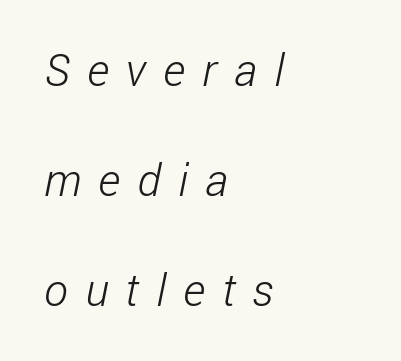
Q: Is the text bold? A: No.
Q: Is the typeface a serif or a sans-serif typeface? A: Sans-serif.
Q: Is the text underlined? A: No.
Q: How is the paragraph aligned? A: Left-aligned.
Q: Is the spacing between letters normal or unusually wide? A: Unusually wide.
Q: Is the spacing between lines tight, normal or loose? A: Loose.
Q: Width (condensed, normal, or wide)? A: Condensed.
Q: Stroke contrast? A: Low.
Q: x-height? A: Medium.
Q: Monospaced? A: No.
